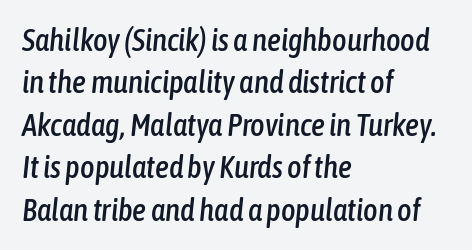
The image shows 31 px condensed type, italic (leaning right); set left-aligned, normal line spacing (1.37x), normal letter spacing, not underlined; low stroke contrast and a medium x-height.
